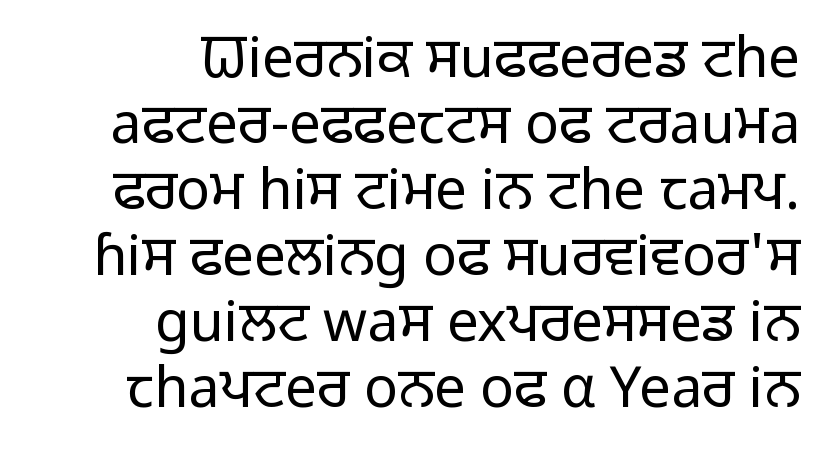
A roman cut, with each character standing at attention. Every row of glyphs terminates at an identical x-position on the right. The rendering uses natural spacing where letterforms have individual widths. The passage shown is not underscored anywhere. Heaviness? Minimal to ordinary, like unemphasized prose.
